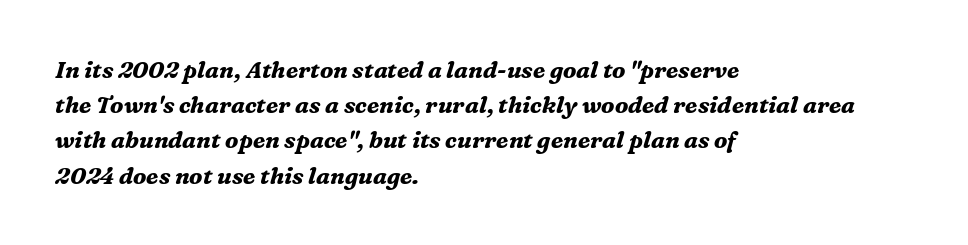
{"italic": "yes", "lean": "right", "slant_degrees": 16, "bold": "yes", "underline": "no", "align": "left", "line_spacing": "normal", "line_spacing_ratio": 1.53, "letter_spacing": "normal", "letter_spacing_em": 0.0, "glyph_px": 23}
